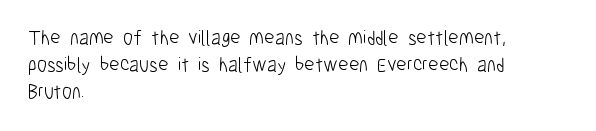
The image shows 20 px text type, upright; set left-aligned, normal line spacing (1.36x), normal letter spacing, not underlined.
